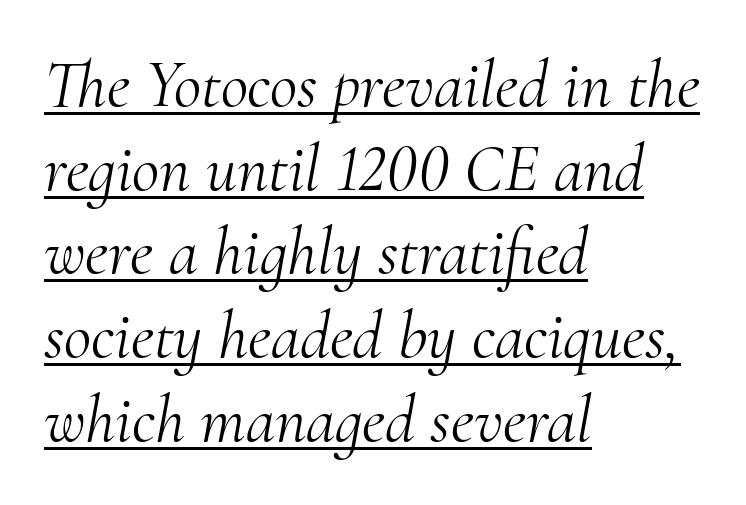
The image shows 67 px light serif type, italic (leaning right); set left-aligned, normal line spacing (1.25x), normal letter spacing, underlined; medium stroke contrast and a small x-height.
